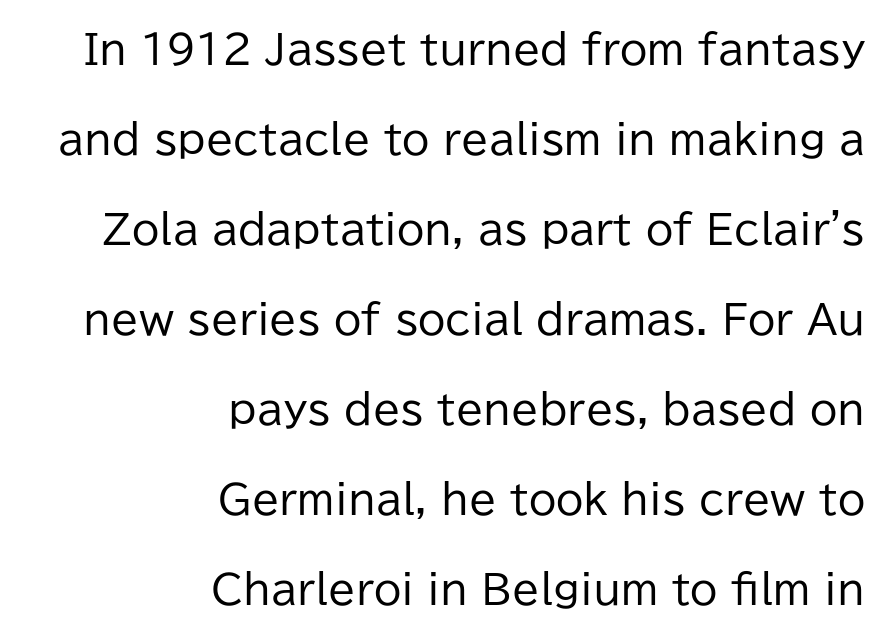
The image shows 40 px regular-weight sans-serif type, upright; set right-aligned, loose line spacing (2.25x), normal letter spacing, not underlined; low stroke contrast and a medium x-height.
